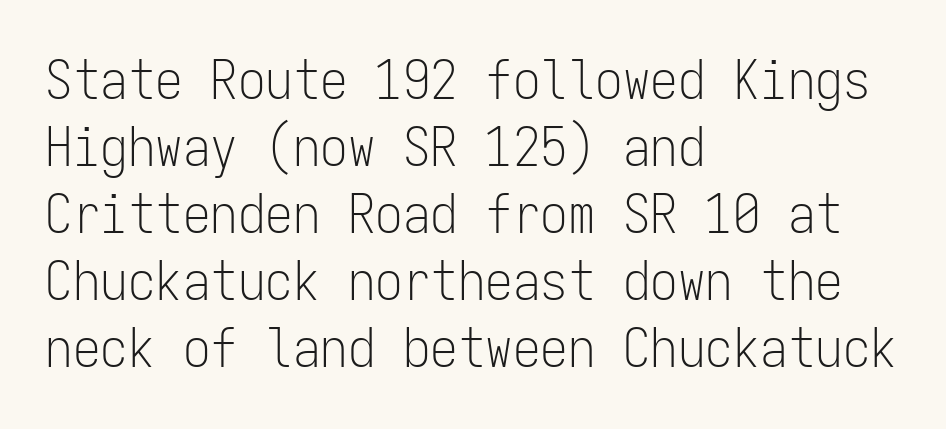
Weight class: somewhere from thin through regular. These lines are set flush left with a ragged right edge. The rendering uses typewriter-style spacing with identical character cells. The rendering shows plain stroke endings on the letterforms — a sans-serif design.
